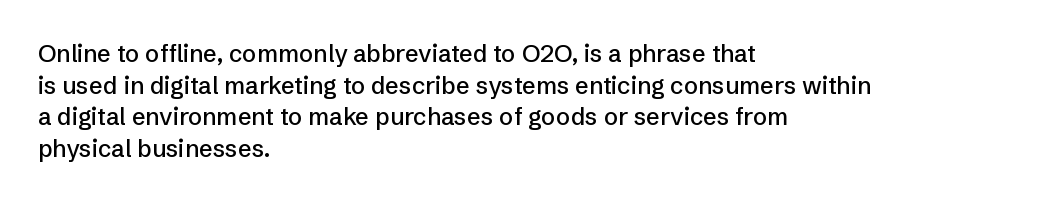
{"italic": "no", "underline": "no", "align": "left", "line_spacing": "normal", "line_spacing_ratio": 1.32, "letter_spacing": "normal", "letter_spacing_em": 0.0, "glyph_px": 24}
